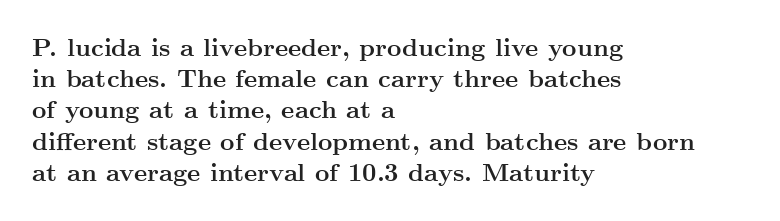
Q: Is the text bold? A: Yes.
Q: Is the text italic (slanted)? A: No, it is upright.
Q: Is the text underlined? A: No.
Q: How is the paragraph aligned? A: Left-aligned.
Q: Is the spacing between letters normal or unusually wide? A: Normal.
Q: Is the spacing between lines tight, normal or loose? A: Normal.
